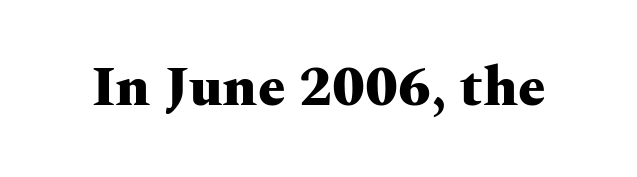
Q: Is the text bold? A: Yes.
Q: Is the text italic (slanted)? A: No, it is upright.
Q: Is the typeface a serif or a sans-serif typeface? A: Serif.
Q: Is the text underlined? A: No.
Q: Is the spacing between letters normal or unusually wide? A: Normal.
Q: Width (condensed, normal, or wide)? A: Wide.
Q: Stroke contrast? A: Medium.
Q: x-height? A: Medium.
Q: Monospaced? A: No.
